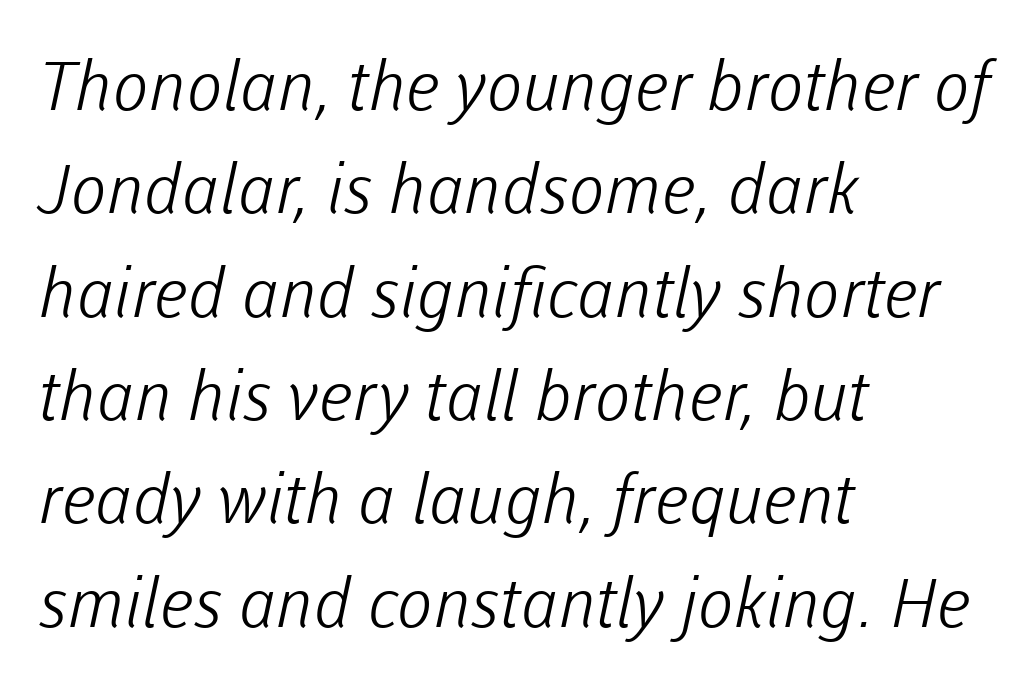
The typeface chosen for these lines omits serifs. The line texture is even and compact thanks to regular tracking. Is the type heavy? It reads as light-to-regular instead. Rule under the text: the space is simply empty. This sample keeps an unexceptional amount of space between lines.
